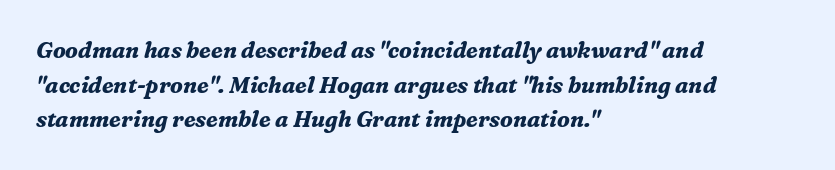
Heft: maximum for text — a bold. Leading: standard. In CSS terms this would be text-align: left. Nobody touched the tracking dial on this one. Plain, unruled lines of type.
